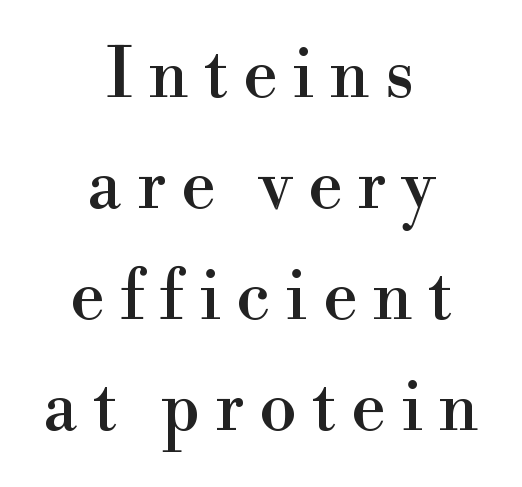
{"serif": "yes", "italic": "no", "width": "normal", "stroke_contrast": "high", "x_height": "small", "monospaced": "no", "underline": "no", "align": "center", "line_spacing": "normal", "line_spacing_ratio": 1.63, "letter_spacing": "wide", "letter_spacing_em": 0.22, "glyph_px": 68}
